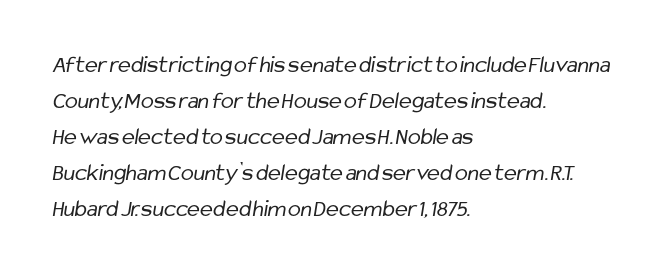
The characters are drawn with everyday or finer stroke widths. This sample is left-justified, so line endings fall wherever the words run out. Successive baselines arrive at the customary interval. Short note: letters normally spaced.
